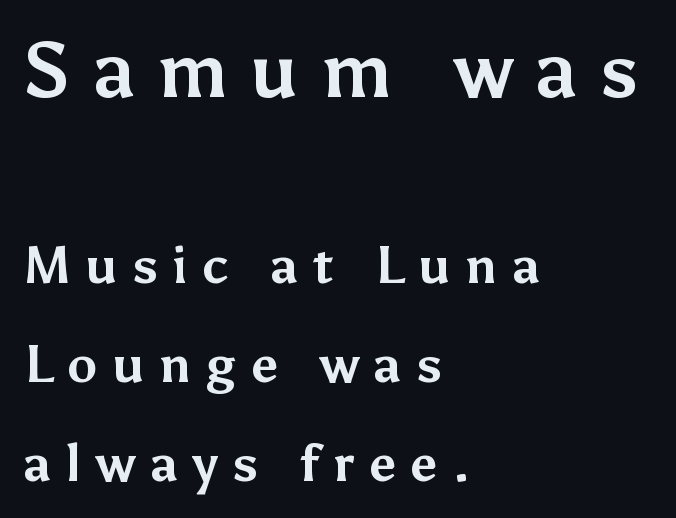
Q: Is the text bold? A: Yes.
Q: Is the text italic (slanted)? A: No, it is upright.
Q: Is the typeface a serif or a sans-serif typeface? A: Sans-serif.
Q: Is the text underlined? A: No.
Q: How is the paragraph aligned? A: Left-aligned.
Q: Is the spacing between letters normal or unusually wide? A: Unusually wide.
Q: Is the spacing between lines tight, normal or loose? A: Loose.
Q: Which block of text is set in a larger size, the first (top) or the second (bottom)? A: The first (top) one.
Q: Width (condensed, normal, or wide)? A: Normal.
Q: Stroke contrast? A: Medium.
Q: x-height? A: Medium.
Q: Monospaced? A: No.
